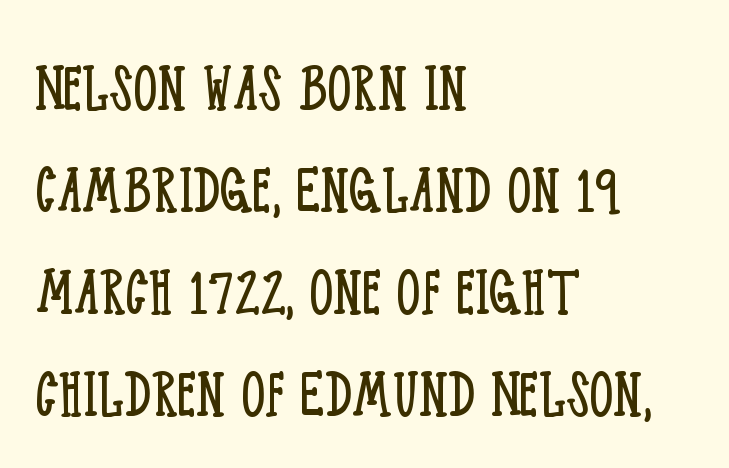
Q: Is the text bold? A: No.
Q: Is the text italic (slanted)? A: No, it is upright.
Q: Is the typeface a serif or a sans-serif typeface? A: Serif.
Q: Is the text underlined? A: No.
Q: How is the paragraph aligned? A: Left-aligned.
Q: Is the spacing between letters normal or unusually wide? A: Normal.
Q: Is the spacing between lines tight, normal or loose? A: Normal.
Q: Width (condensed, normal, or wide)? A: Condensed.
Q: Stroke contrast? A: Low.
Q: x-height? A: Large.
Q: Monospaced? A: No.
